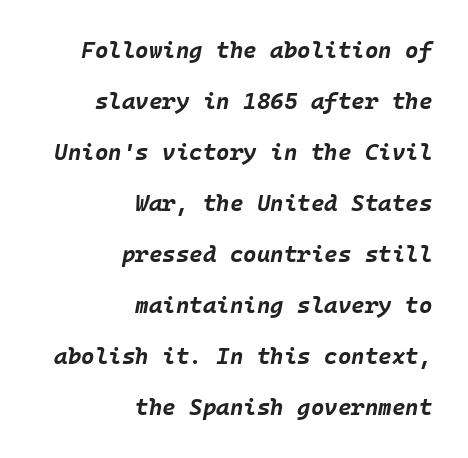
Q: Is the text bold? A: Yes.
Q: Is the text italic (slanted)? A: Yes, it leans right by about 10 degrees.
Q: Is the text underlined? A: No.
Q: How is the paragraph aligned? A: Right-aligned.
Q: Is the spacing between letters normal or unusually wide? A: Normal.
Q: Is the spacing between lines tight, normal or loose? A: Loose.
